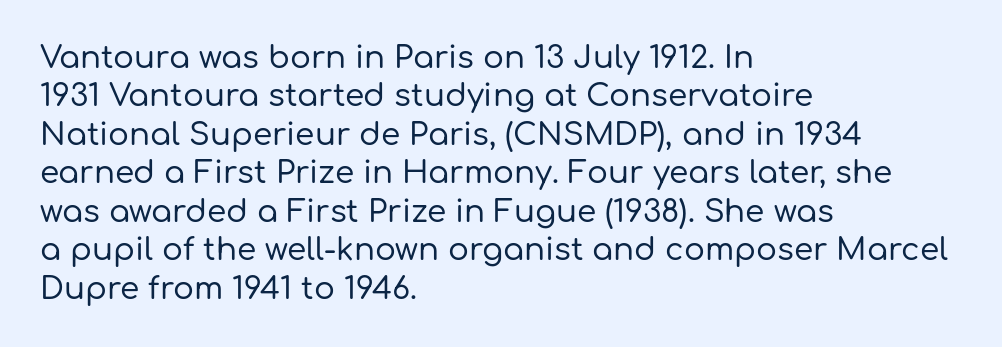
{"serif": "no", "italic": "no", "width": "normal", "stroke_contrast": "low", "x_height": "medium", "monospaced": "no", "underline": "no", "align": "left", "line_spacing_ratio": 1.24, "letter_spacing": "normal", "letter_spacing_em": 0.0, "glyph_px": 31}
